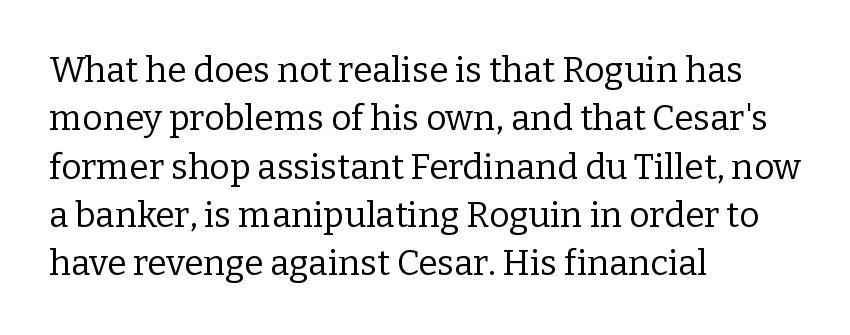
Unmarked baselines from the first word to the last. Weight: regular or lighter. The space between consecutive lines is moderate. The glyphs in this specimen are seriffed. Style check: upright.
